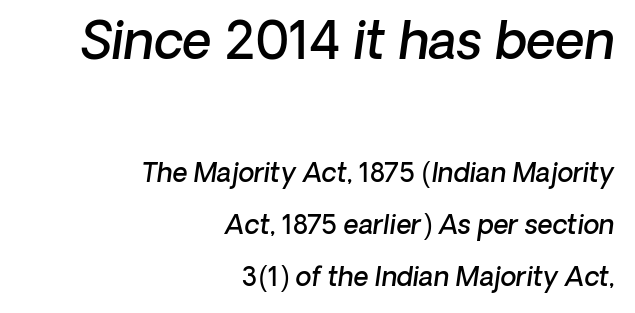
{"serif": "no", "bold": "semi", "weight": "semibold", "width": "normal", "stroke_contrast": "low", "x_height": "medium", "monospaced": "no", "underline": "no", "align": "right", "line_spacing": "loose", "line_spacing_ratio": 1.99, "letter_spacing": "normal", "letter_spacing_em": 0.0, "larger_block": "first", "size_ratio": 1.96, "glyph_px": 51}
